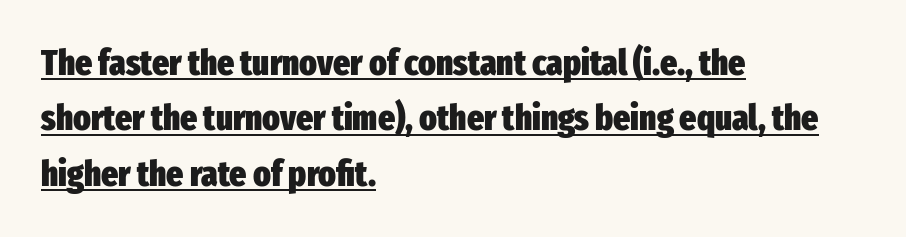
{"serif": "no", "italic": "no", "bold": "yes", "weight": "heavy", "width": "condensed", "stroke_contrast": "low", "x_height": "medium", "monospaced": "no", "underline": "yes", "align": "left", "line_spacing": "normal", "line_spacing_ratio": 1.54, "letter_spacing": "normal", "letter_spacing_em": 0.0, "glyph_px": 36}
